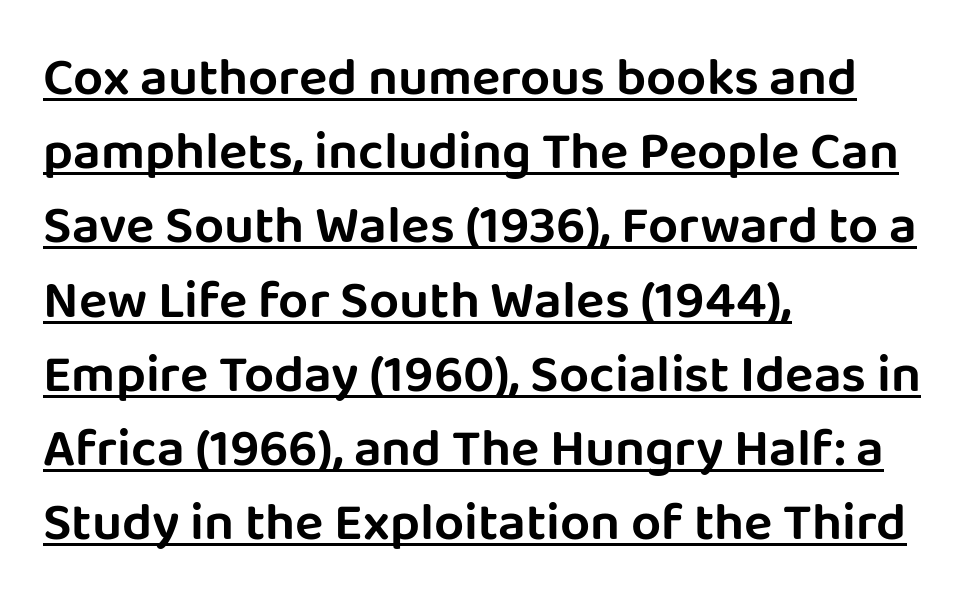
{"serif": "no", "italic": "no", "width": "normal", "stroke_contrast": "low", "x_height": "large", "monospaced": "no", "underline": "yes", "align": "left", "line_spacing": "normal", "line_spacing_ratio": 1.4, "letter_spacing": "normal", "letter_spacing_em": 0.0, "glyph_px": 53}
